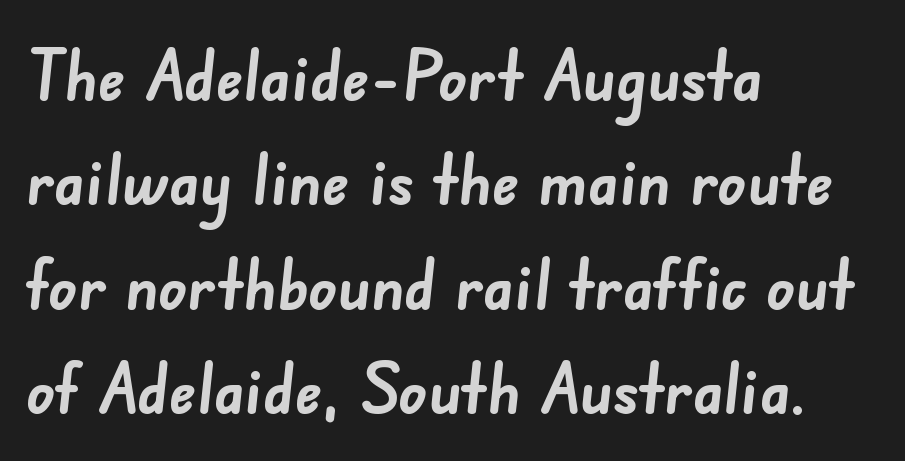
Q: Is the text bold? A: Yes.
Q: Is the typeface a serif or a sans-serif typeface? A: Sans-serif.
Q: Is the text underlined? A: No.
Q: How is the paragraph aligned? A: Left-aligned.
Q: Is the spacing between letters normal or unusually wide? A: Normal.
Q: Is the spacing between lines tight, normal or loose? A: Normal.
Q: Width (condensed, normal, or wide)? A: Normal.
Q: Stroke contrast? A: Low.
Q: x-height? A: Small.
Q: Monospaced? A: No.
